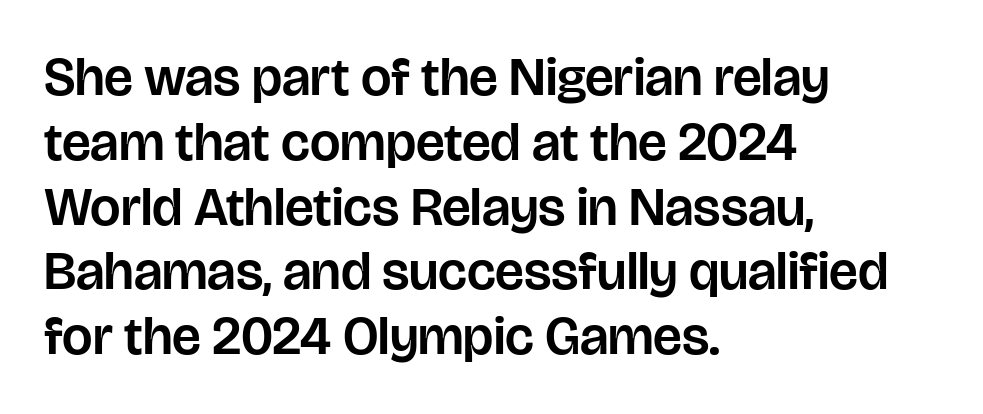
The image shows 54 px sans-serif type, upright; set left-aligned, line spacing 1.2x, normal letter spacing, not underlined; low stroke contrast and a large x-height.
